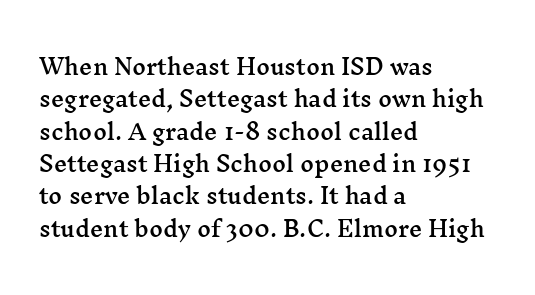
The image shows 21 px text type, upright; set left-aligned, normal line spacing (1.54x), normal letter spacing, not underlined.
